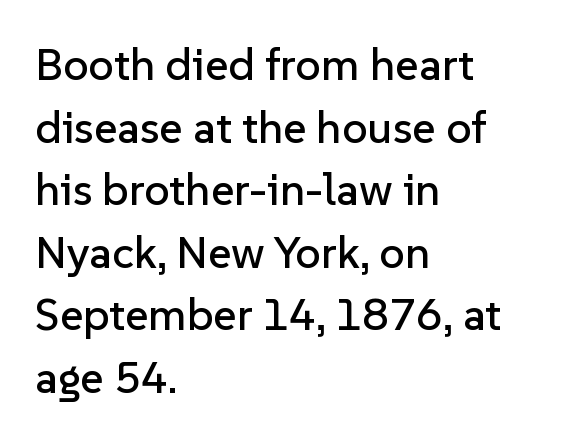
Q: Is the text italic (slanted)? A: No, it is upright.
Q: Is the typeface a serif or a sans-serif typeface? A: Sans-serif.
Q: Is the text underlined? A: No.
Q: How is the paragraph aligned? A: Left-aligned.
Q: Is the spacing between letters normal or unusually wide? A: Normal.
Q: Is the spacing between lines tight, normal or loose? A: Normal.
Q: Width (condensed, normal, or wide)? A: Normal.
Q: Stroke contrast? A: Low.
Q: x-height? A: Medium.
Q: Monospaced? A: No.
